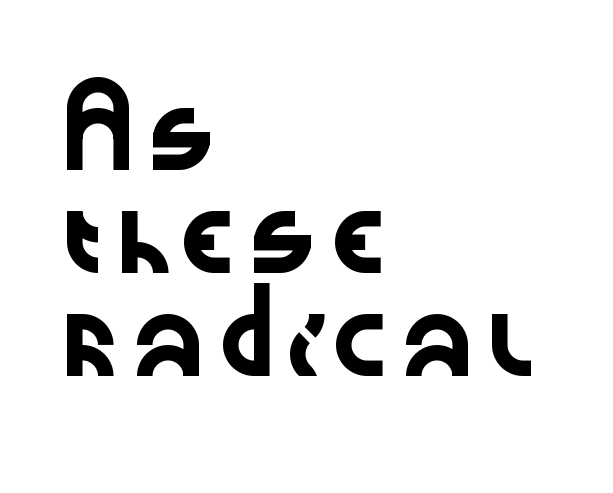
{"serif": "no", "italic": "no", "width": "wide", "stroke_contrast": "low", "x_height": "medium", "monospaced": "no", "underline": "no", "align": "left", "line_spacing": "normal", "line_spacing_ratio": 1.39, "letter_spacing": "normal", "letter_spacing_em": 0.0, "glyph_px": 74}
